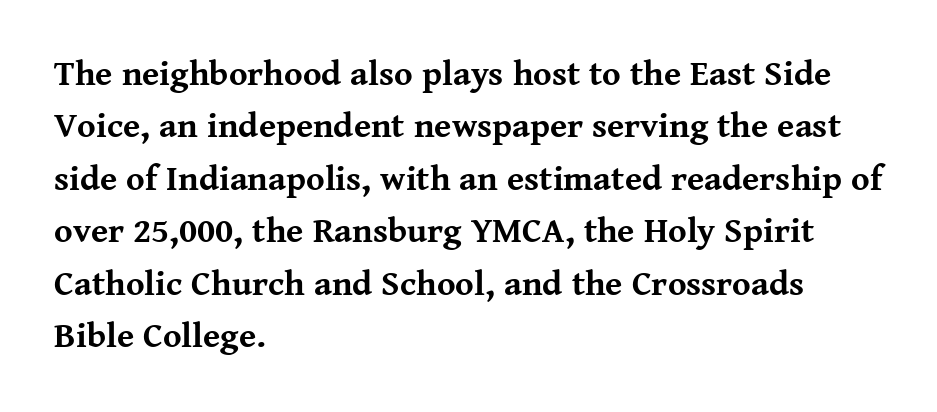
Q: Is the text bold? A: Yes.
Q: Is the text italic (slanted)? A: No, it is upright.
Q: Is the typeface a serif or a sans-serif typeface? A: Serif.
Q: Is the text underlined? A: No.
Q: How is the paragraph aligned? A: Left-aligned.
Q: Is the spacing between letters normal or unusually wide? A: Normal.
Q: Is the spacing between lines tight, normal or loose? A: Normal.
Q: Width (condensed, normal, or wide)? A: Normal.
Q: Stroke contrast? A: Medium.
Q: x-height? A: Medium.
Q: Monospaced? A: No.
